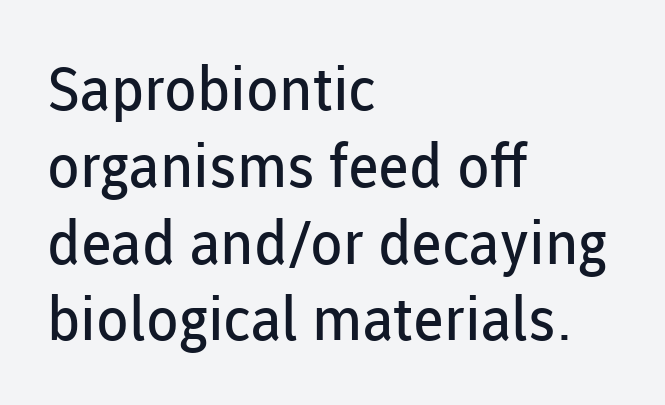
The image shows 60 px regular-weight sans-serif type, upright; set left-aligned, normal line spacing (1.28x), normal letter spacing, not underlined; low stroke contrast and a medium x-height.
